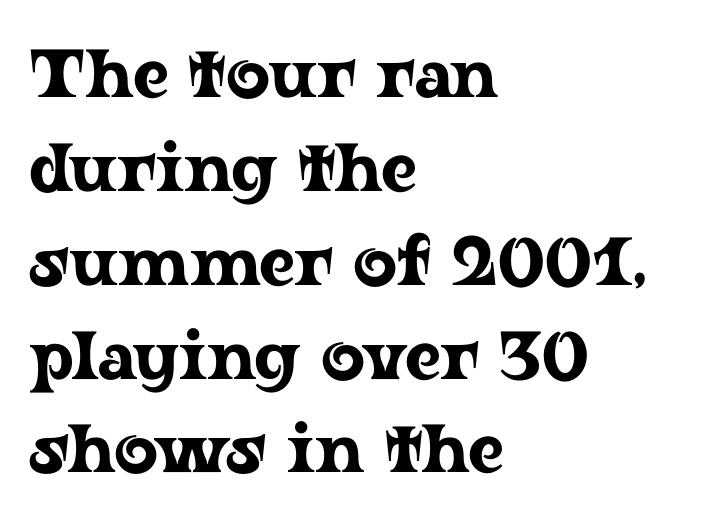
{"serif": "yes", "italic": "no", "width": "wide", "stroke_contrast": "low", "x_height": "medium", "monospaced": "no", "underline": "no", "align": "left", "line_spacing": "normal", "line_spacing_ratio": 1.38, "letter_spacing": "normal", "letter_spacing_em": 0.0, "glyph_px": 68}
